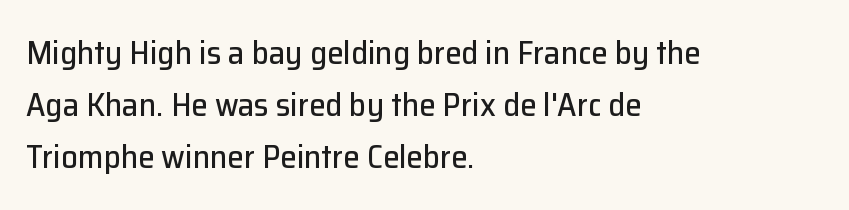
You could not count columns in this text — the font is proportionally spaced. Notice how the passage keeps a crisp vertical edge on the left only. The rows are spaced the way most documents space them. Nothing sits at the stroke ends, so this counts as sans-serif. Observe the ordinary spacing: letters are neighbours, not strangers.
